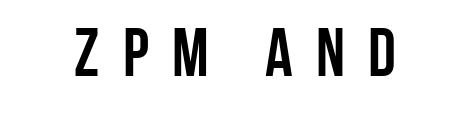
{"serif": "no", "italic": "no", "bold": "yes", "weight": "semibold", "width": "condensed", "stroke_contrast": "low", "x_height": "large", "monospaced": "no", "underline": "no", "letter_spacing": "wide", "letter_spacing_em": 0.34, "glyph_px": 68}
